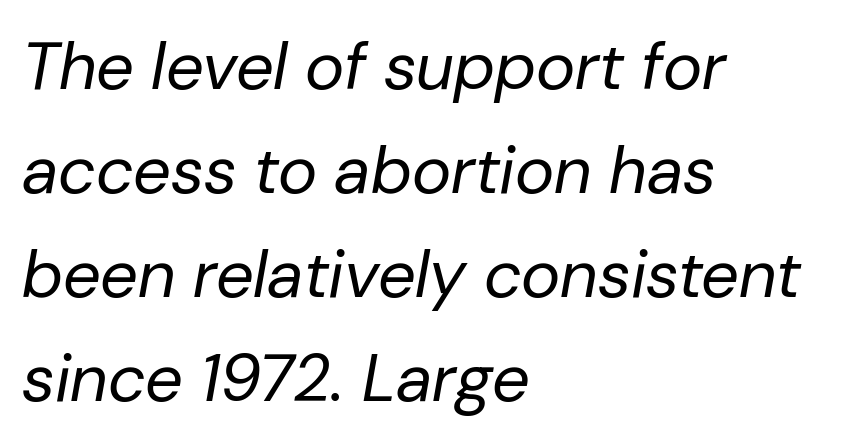
The image shows 67 px regular-weight type, italic (leaning right); set left-aligned, normal line spacing (1.55x), normal letter spacing, not underlined; low stroke contrast and a medium x-height.
